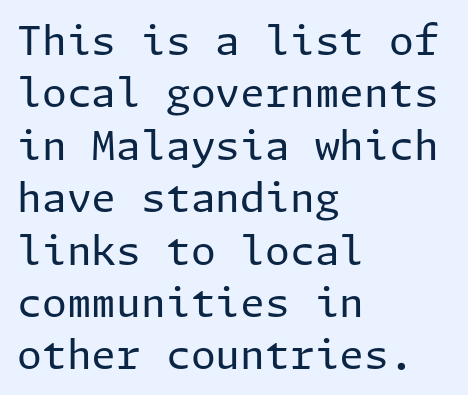
The image shows 40 px regular-weight sans-serif type, upright; set left-aligned, normal line spacing (1.31x), normal letter spacing, not underlined; low stroke contrast and a medium x-height.
